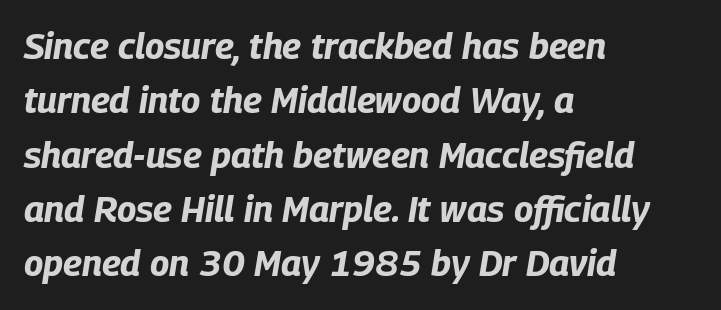
Q: Is the text bold? A: Yes.
Q: Is the text italic (slanted)? A: Yes, it leans right by about 9 degrees.
Q: Is the text underlined? A: No.
Q: How is the paragraph aligned? A: Left-aligned.
Q: Is the spacing between letters normal or unusually wide? A: Normal.
Q: Is the spacing between lines tight, normal or loose? A: Normal.
Q: Width (condensed, normal, or wide)? A: Condensed.
Q: Stroke contrast? A: Low.
Q: x-height? A: Large.
Q: Monospaced? A: No.
